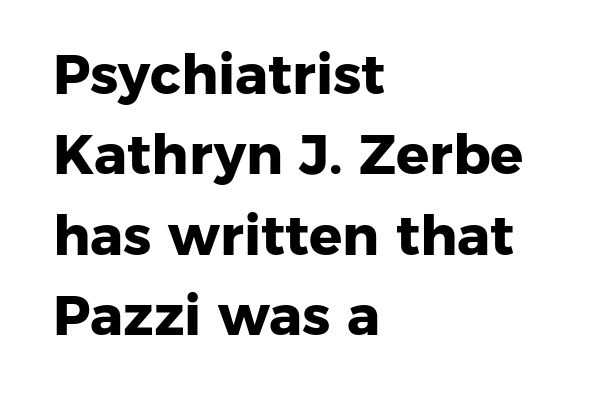
{"serif": "no", "bold": "yes", "weight": "heavy", "width": "normal", "stroke_contrast": "low", "x_height": "medium", "monospaced": "no", "underline": "no", "align": "left", "line_spacing": "normal", "line_spacing_ratio": 1.46, "letter_spacing": "normal", "letter_spacing_em": 0.0, "glyph_px": 55}
